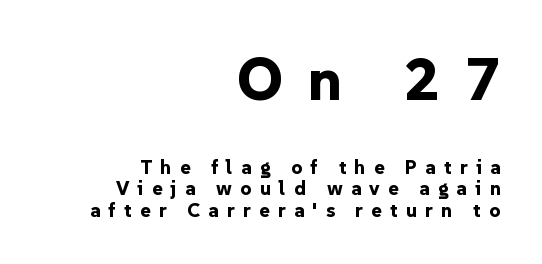
Q: Is the text bold? A: Yes.
Q: Is the text italic (slanted)? A: No, it is upright.
Q: Is the typeface a serif or a sans-serif typeface? A: Sans-serif.
Q: Is the text underlined? A: No.
Q: How is the paragraph aligned? A: Right-aligned.
Q: Is the spacing between letters normal or unusually wide? A: Unusually wide.
Q: Is the spacing between lines tight, normal or loose? A: Tight.
Q: Which block of text is set in a larger size, the first (top) or the second (bottom)? A: The first (top) one.
Q: Width (condensed, normal, or wide)? A: Normal.
Q: Stroke contrast? A: Low.
Q: x-height? A: Medium.
Q: Monospaced? A: No.
